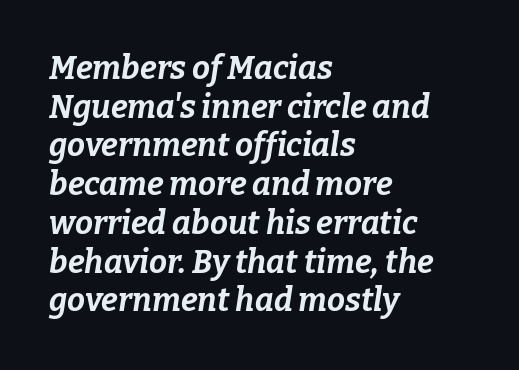
Q: Is the text bold? A: Yes.
Q: Is the text italic (slanted)? A: Yes, it leans right by about 9 degrees.
Q: Is the text underlined? A: No.
Q: How is the paragraph aligned? A: Left-aligned.
Q: Is the spacing between letters normal or unusually wide? A: Normal.
Q: Width (condensed, normal, or wide)? A: Normal.
Q: Stroke contrast? A: Low.
Q: x-height? A: Medium.
Q: Monospaced? A: No.
